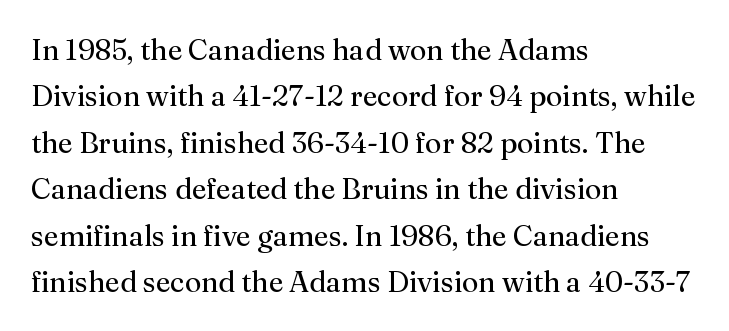
Q: Is the text bold? A: No.
Q: Is the text italic (slanted)? A: No, it is upright.
Q: Is the typeface a serif or a sans-serif typeface? A: Serif.
Q: Is the text underlined? A: No.
Q: How is the paragraph aligned? A: Left-aligned.
Q: Is the spacing between letters normal or unusually wide? A: Normal.
Q: Is the spacing between lines tight, normal or loose? A: Normal.
Q: Width (condensed, normal, or wide)? A: Normal.
Q: Stroke contrast? A: Medium.
Q: x-height? A: Medium.
Q: Monospaced? A: No.
